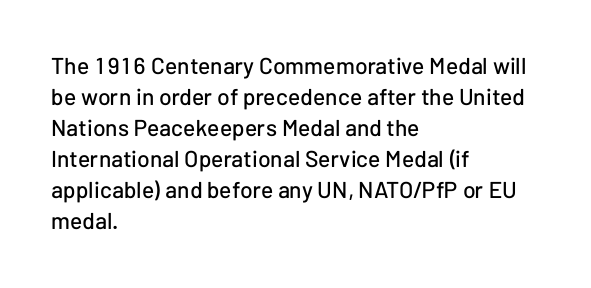
The designer left line spacing at the default. Glance below the letters and you will spot only blank space. The letters sit at their default tracking, neither squeezed nor spread. If you drew a line through each stem, it would be perfectly vertical. The compositor pushed each line to the left boundary.
